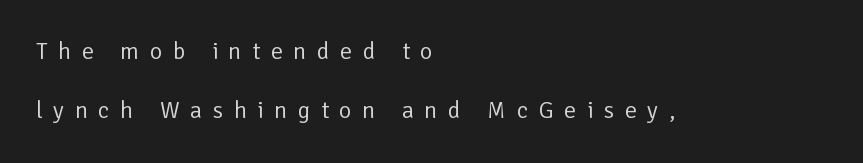
The lettering holds an erect, upright posture throughout. Letters have the restrained weight of plain body copy at most. This rendering widens character spacing well past its baseline value. Check the space under the baseline: it is left empty.
